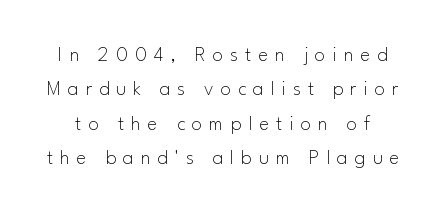
{"italic": "no", "bold": "no", "underline": "no", "line_spacing": "normal", "line_spacing_ratio": 1.64, "letter_spacing": "wide", "letter_spacing_em": 0.33, "glyph_px": 21}
